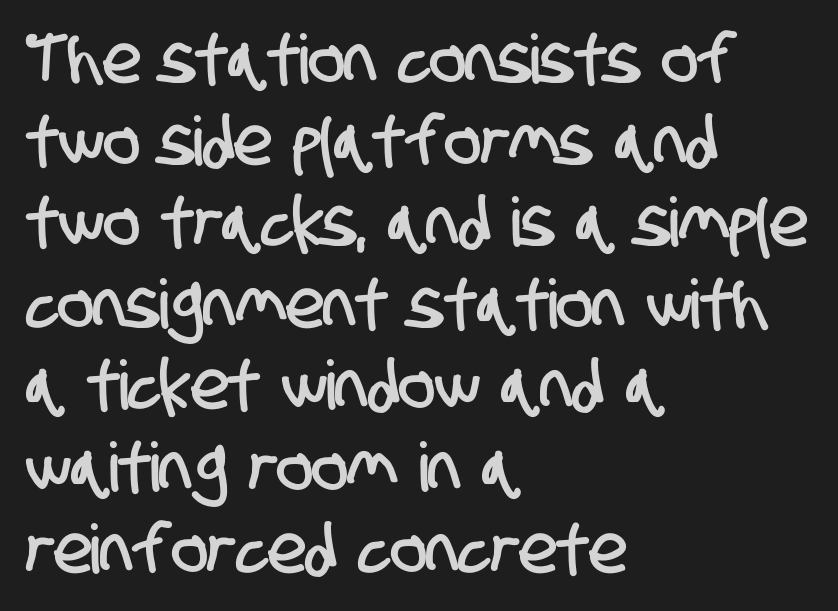
{"serif": "no", "width": "condensed", "stroke_contrast": "low", "x_height": "large", "monospaced": "no", "underline": "no", "align": "left", "line_spacing_ratio": 1.2, "letter_spacing": "normal", "letter_spacing_em": 0.0, "glyph_px": 68}
